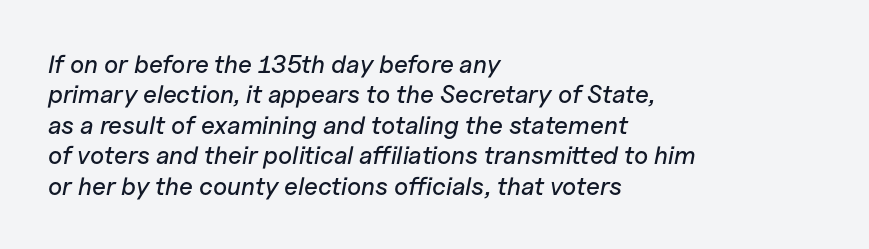
Caption: multi-line text, flush left, ragged right. Posture: slanted. A typesetter would call this zero additional tracking. The baseline area is clear.
